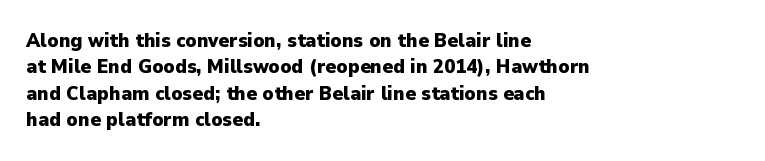
Q: Is the text bold? A: Yes.
Q: Is the text italic (slanted)? A: No, it is upright.
Q: Is the text underlined? A: No.
Q: How is the paragraph aligned? A: Left-aligned.
Q: Is the spacing between letters normal or unusually wide? A: Normal.
Q: Is the spacing between lines tight, normal or loose? A: Normal.
